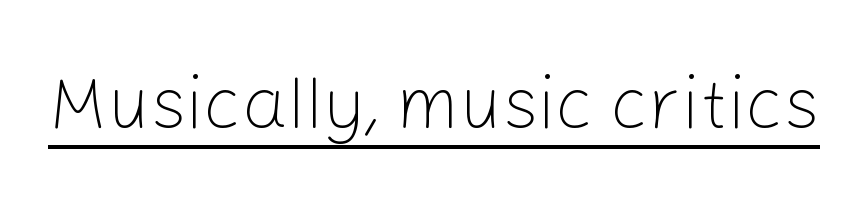
{"serif": "no", "italic": "no", "bold": "no", "weight": "light", "width": "normal", "stroke_contrast": "low", "x_height": "medium", "monospaced": "no", "underline": "yes", "letter_spacing": "normal", "letter_spacing_em": 0.0, "glyph_px": 73}
